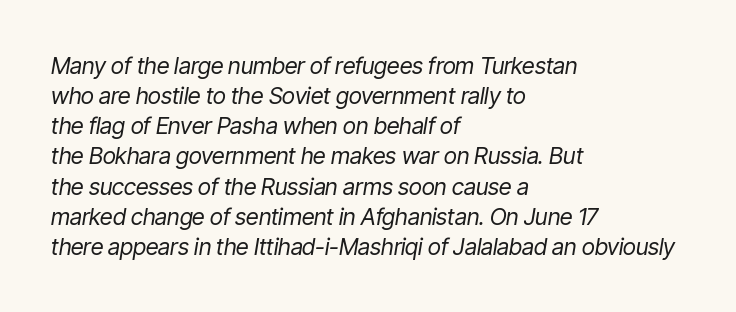
A typesetter would call this leading conventional body-copy spacing. Each row of text sits above clean, open space. The type is set solid horizontally, with unmodified tracking. The weight tops out at a normal text grade.
